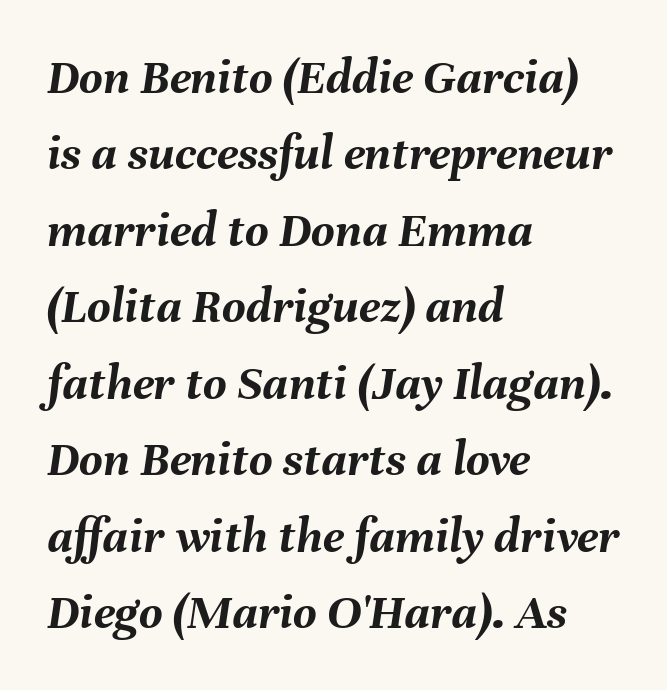
The image shows 51 px semibold type, italic (leaning right); set left-aligned, normal line spacing (1.5x), normal letter spacing, not underlined; medium stroke contrast and a medium x-height.
